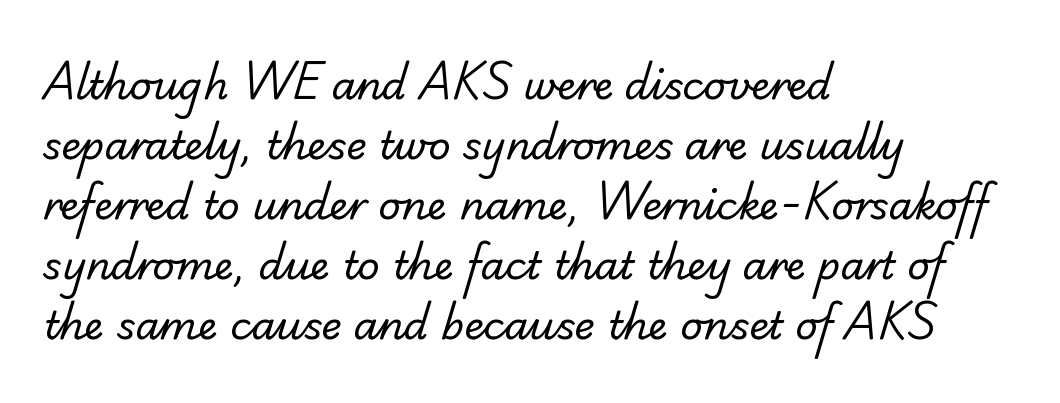
The image shows 39 px regular-weight sans-serif type; set left-aligned, normal line spacing (1.54x), normal letter spacing, not underlined; low stroke contrast and a small x-height.
